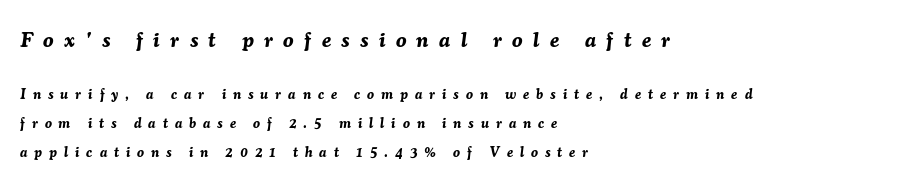
This sample uses an oblique cut, with every glyph tilted off the vertical. The characters look thick and weighty, a clear bold. Compared with typical paragraphs, the rows here are farther apart. Has an underline been added? It has not. Does the copy run flush right? No — it runs flush left. If you squint, the top block still reads clearly — it's the larger of the two.
